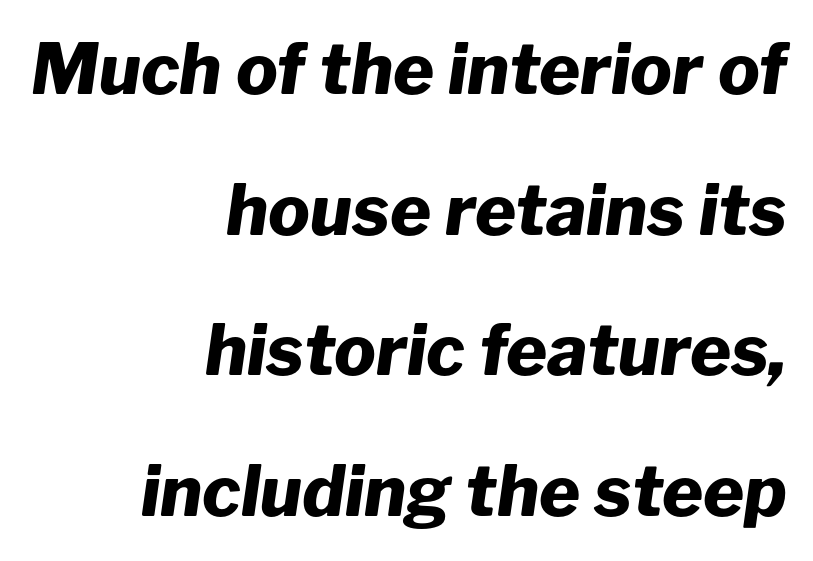
The image shows 70 px heavy type, italic (leaning right); set right-aligned, loose line spacing (2.01x), normal letter spacing, not underlined; low stroke contrast and a medium x-height.
